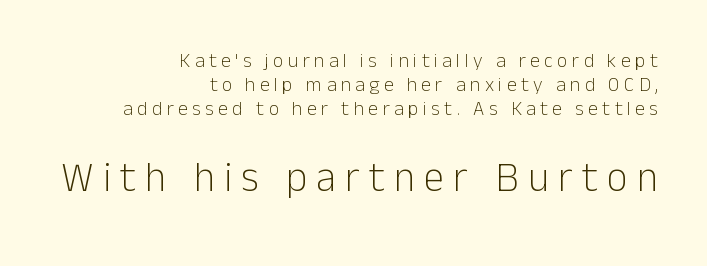
The image shows 41 px light sans-serif type, upright; set right-aligned, line spacing 1.21x, unusually wide letter spacing (+0.22 em), not underlined; the second (bottom) block is 2.05x larger; low stroke contrast and a medium x-height.
